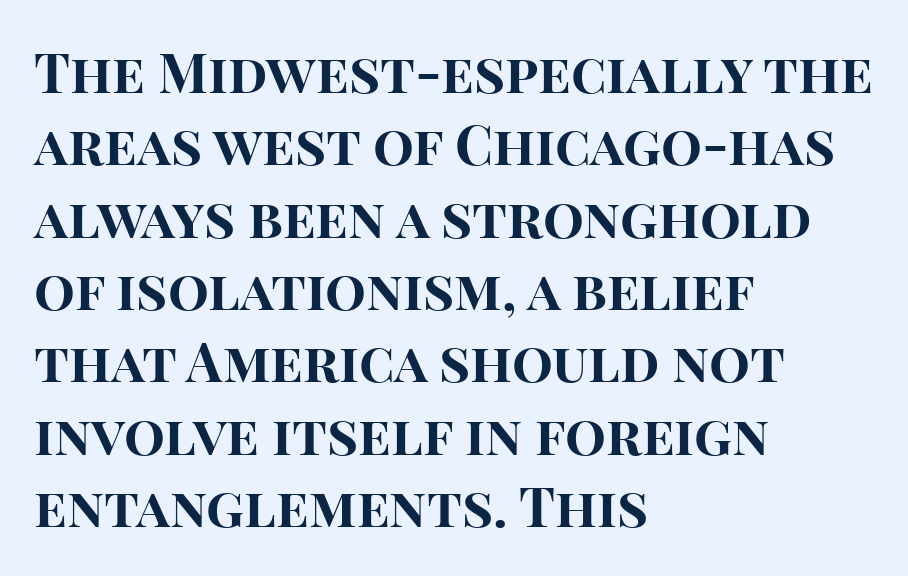
You can tell from the bare stems that sans-serif type was used. Spacing between characters is what you'd get straight out of the box. The typography opts for an upright posture over an oblique one. Regarding leading, the lines here are spaced in the standard way. Descenders are the only things crossing below the line. These lines are rendered in a variable-pitch font.
